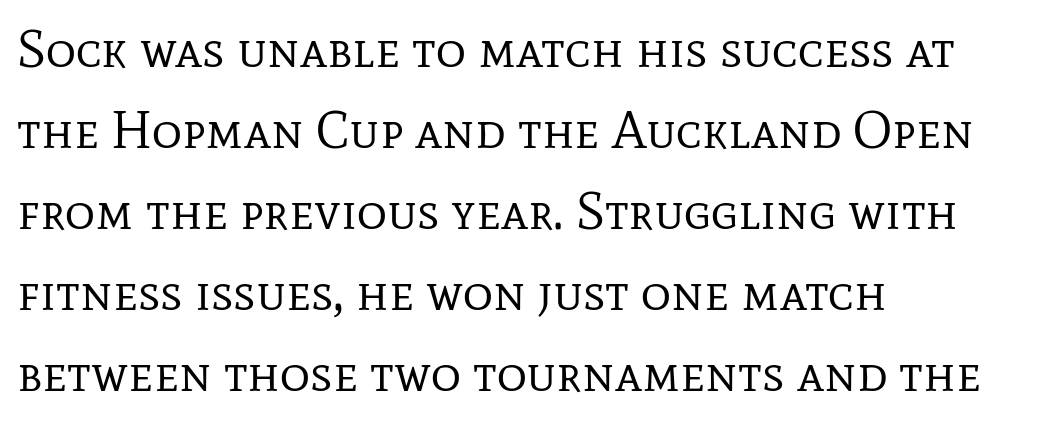
{"serif": "yes", "italic": "no", "bold": "no", "weight": "regular", "width": "normal", "stroke_contrast": "low", "x_height": "medium", "monospaced": "no", "underline": "no", "align": "left", "line_spacing": "normal", "line_spacing_ratio": 1.56, "letter_spacing": "normal", "letter_spacing_em": 0.0, "glyph_px": 52}
